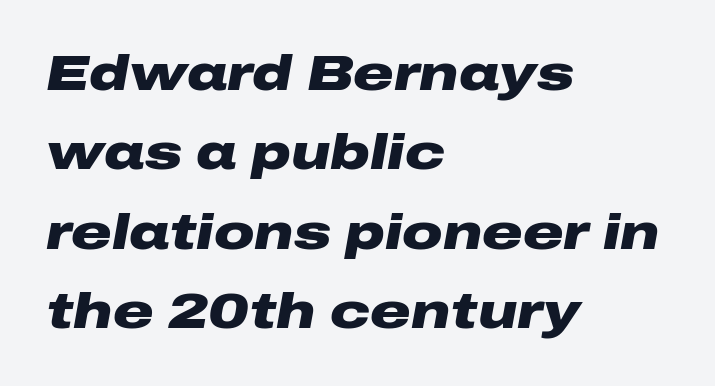
The image shows 50 px heavy, wide type, italic (leaning right); set left-aligned, normal line spacing (1.59x), normal letter spacing, not underlined; low stroke contrast and a medium x-height.
